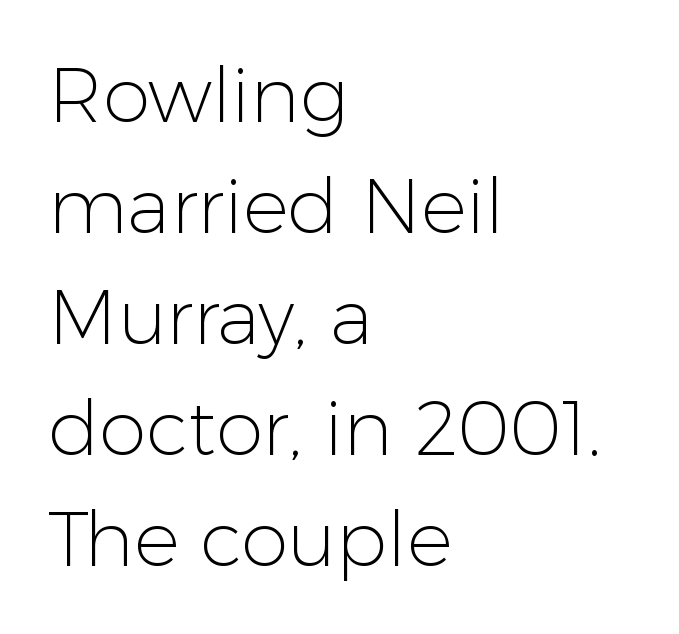
{"serif": "no", "italic": "no", "bold": "no", "weight": "light", "width": "normal", "stroke_contrast": "low", "x_height": "medium", "monospaced": "no", "underline": "no", "align": "left", "line_spacing": "normal", "line_spacing_ratio": 1.46, "letter_spacing": "normal", "letter_spacing_em": 0.0, "glyph_px": 76}
